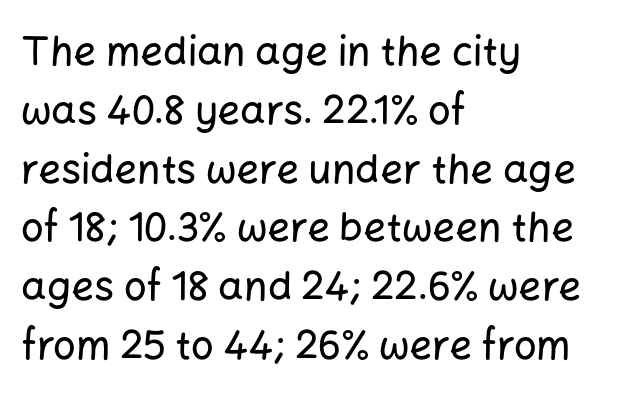
Regarding serifs, this sample does without them. The lines are quadded left. The axis of the letterforms is exactly vertical. One glance says typical: line gaps are just what's usual. The area under the type is left untouched. Spacing verdict: proportional, widths tailored to each character.
